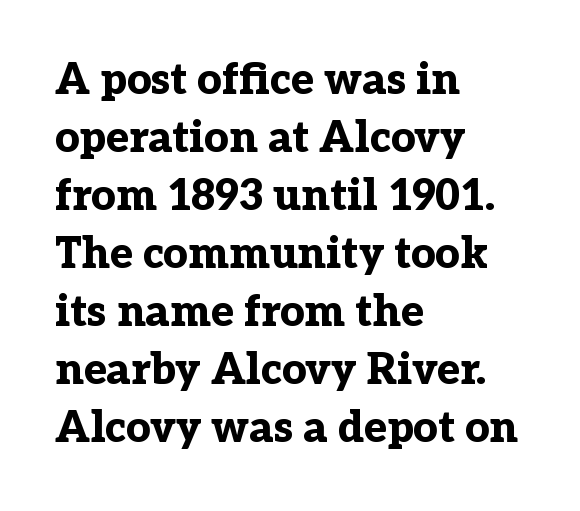
The image shows 43 px bold serif type, upright; set left-aligned, normal line spacing (1.35x), normal letter spacing, not underlined; low stroke contrast and a medium x-height.
